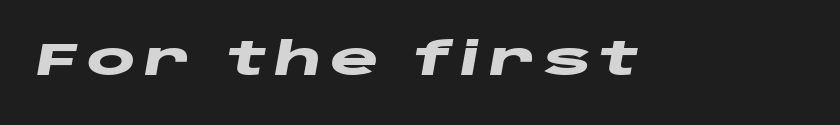
Q: Is the text bold? A: Yes.
Q: Is the text italic (slanted)? A: Yes, it leans right by about 10 degrees.
Q: Is the text underlined? A: No.
Q: Width (condensed, normal, or wide)? A: Wide.
Q: Stroke contrast? A: Low.
Q: x-height? A: Large.
Q: Monospaced? A: No.
